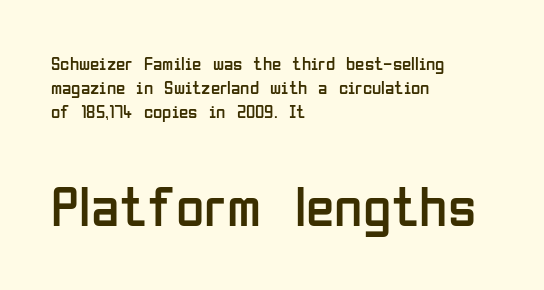
The image shows 58 px regular-weight, condensed sans-serif type, upright; set left-aligned, normal line spacing (1.26x), normal letter spacing, not underlined; the second (bottom) block is 3.05x larger; low stroke contrast and a medium x-height.
